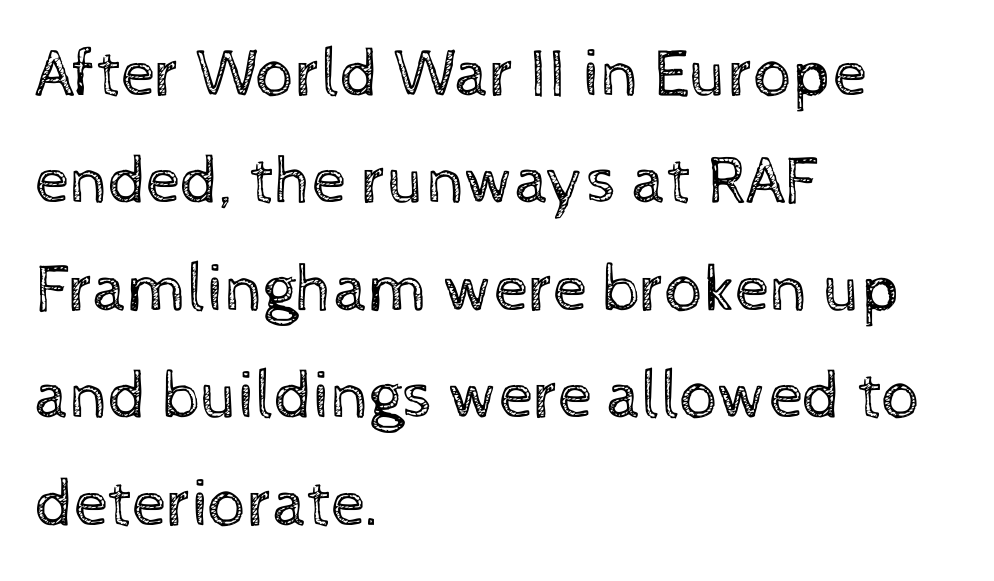
The image shows 68 px regular-weight type, upright; set left-aligned, normal line spacing (1.58x), normal letter spacing, not underlined; a medium x-height.
